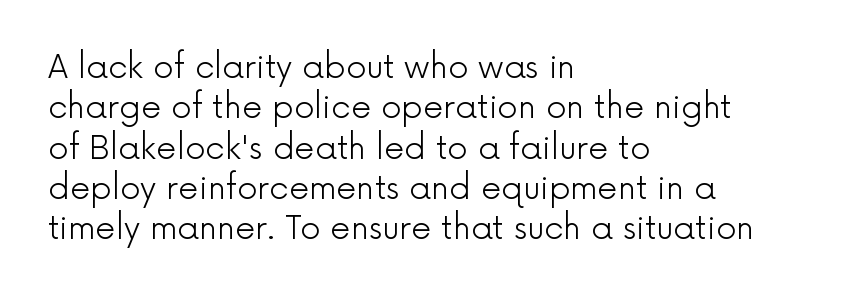
The image shows 32 px light sans-serif type, upright; set left-aligned, normal line spacing (1.26x), normal letter spacing, not underlined; a medium x-height.
